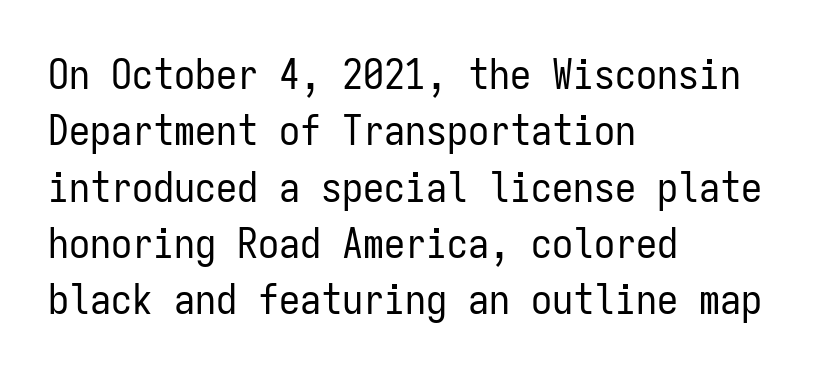
{"serif": "no", "italic": "no", "bold": "no", "weight": "regular", "width": "condensed", "stroke_contrast": "low", "x_height": "medium", "monospaced": "yes", "underline": "no", "align": "left", "line_spacing": "normal", "line_spacing_ratio": 1.34, "letter_spacing": "normal", "letter_spacing_em": 0.0, "glyph_px": 42}
